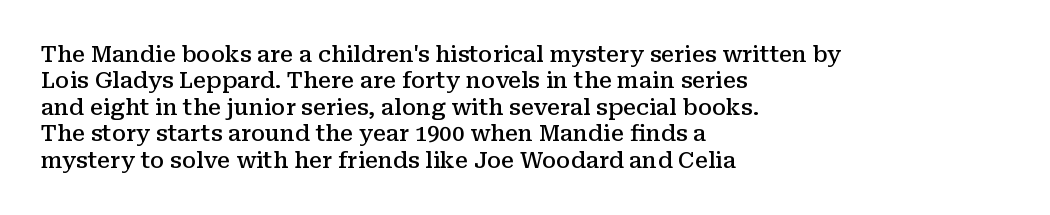
In terms of posture, this sample is upright. Does the copy run flush right? No — it runs flush left. Each word holds together tightly as a unit, with standard inter-letter gaps. Just letters on the line, the space beneath them empty. On the weight axis this lands at semibold, roughly 600.
